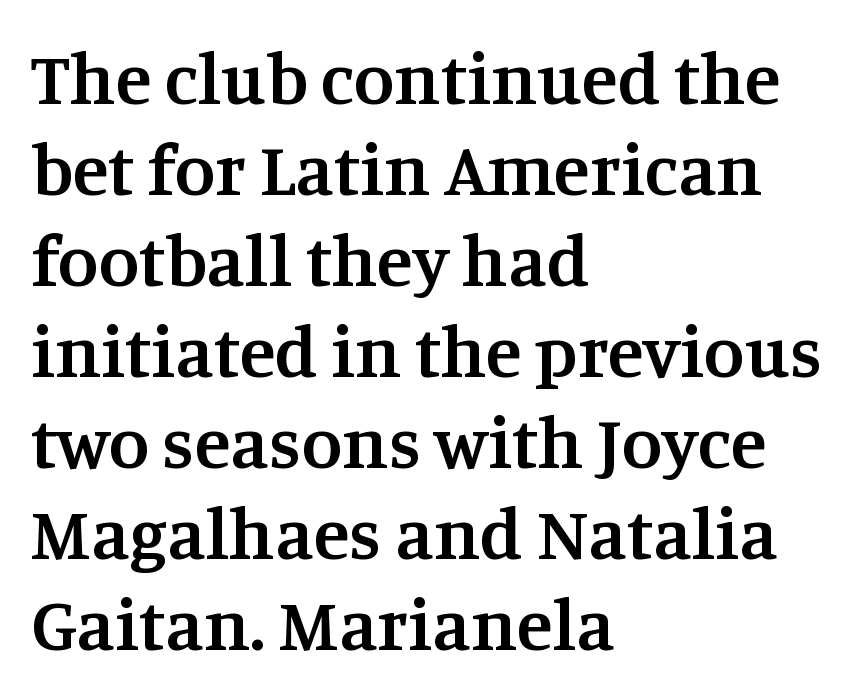
The image shows 74 px semibold serif type, upright; set left-aligned, line spacing 1.23x, normal letter spacing, not underlined; medium stroke contrast and a large x-height.
